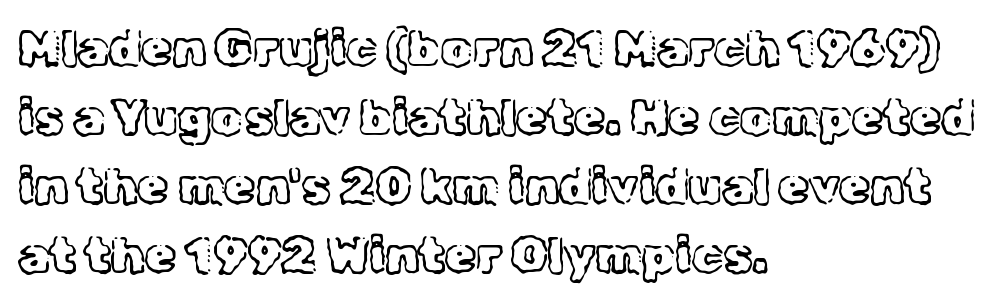
Q: Is the text bold? A: No.
Q: Is the text italic (slanted)? A: No, it is upright.
Q: Is the typeface a serif or a sans-serif typeface? A: Serif.
Q: Is the text underlined? A: No.
Q: How is the paragraph aligned? A: Left-aligned.
Q: Is the spacing between letters normal or unusually wide? A: Normal.
Q: Is the spacing between lines tight, normal or loose? A: Normal.
Q: Width (condensed, normal, or wide)? A: Normal.
Q: x-height? A: Medium.
Q: Monospaced? A: No.
